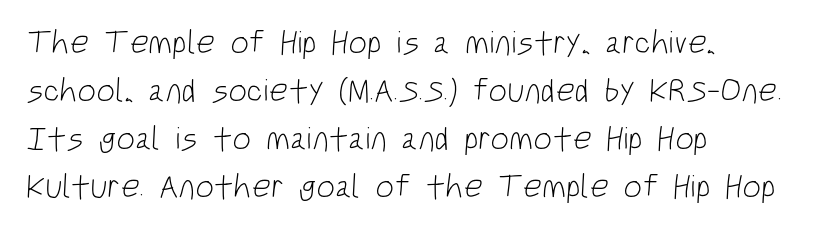
Q: Is the text bold? A: No.
Q: Is the typeface a serif or a sans-serif typeface? A: Sans-serif.
Q: Is the text underlined? A: No.
Q: How is the paragraph aligned? A: Left-aligned.
Q: Is the spacing between letters normal or unusually wide? A: Normal.
Q: Is the spacing between lines tight, normal or loose? A: Normal.
Q: Width (condensed, normal, or wide)? A: Condensed.
Q: Stroke contrast? A: Low.
Q: x-height? A: Large.
Q: Monospaced? A: No.
